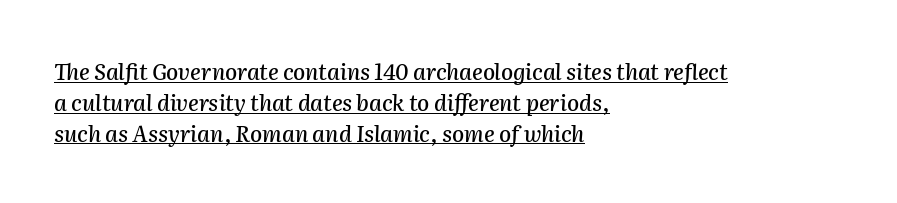
Q: Is the text italic (slanted)? A: Yes, it leans right by about 2 degrees.
Q: Is the text underlined? A: Yes.
Q: How is the paragraph aligned? A: Left-aligned.
Q: Is the spacing between letters normal or unusually wide? A: Normal.
Q: Is the spacing between lines tight, normal or loose? A: Normal.
